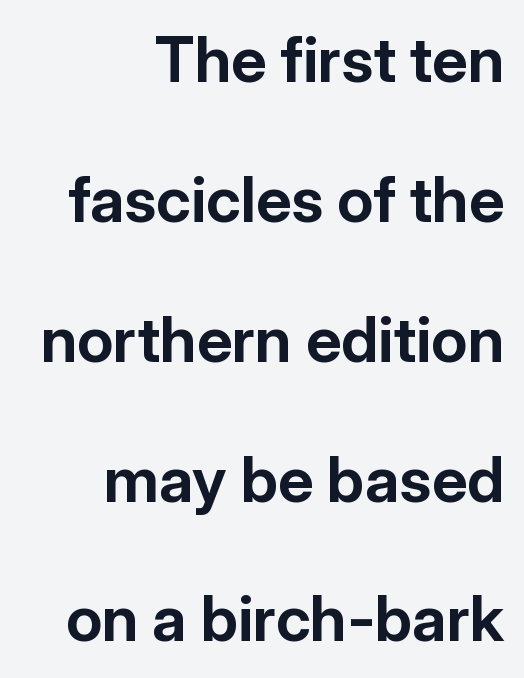
The image shows 63 px bold sans-serif type, upright; set right-aligned, loose line spacing (2.22x), normal letter spacing, not underlined; low stroke contrast and a medium x-height.
